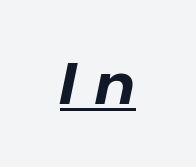
Q: Is the text bold? A: Yes.
Q: Is the text italic (slanted)? A: Yes, it leans right by about 12 degrees.
Q: Is the text underlined? A: Yes.
Q: Is the spacing between letters normal or unusually wide? A: Unusually wide.
Q: Width (condensed, normal, or wide)? A: Normal.
Q: Stroke contrast? A: Low.
Q: x-height? A: Medium.
Q: Monospaced? A: No.
